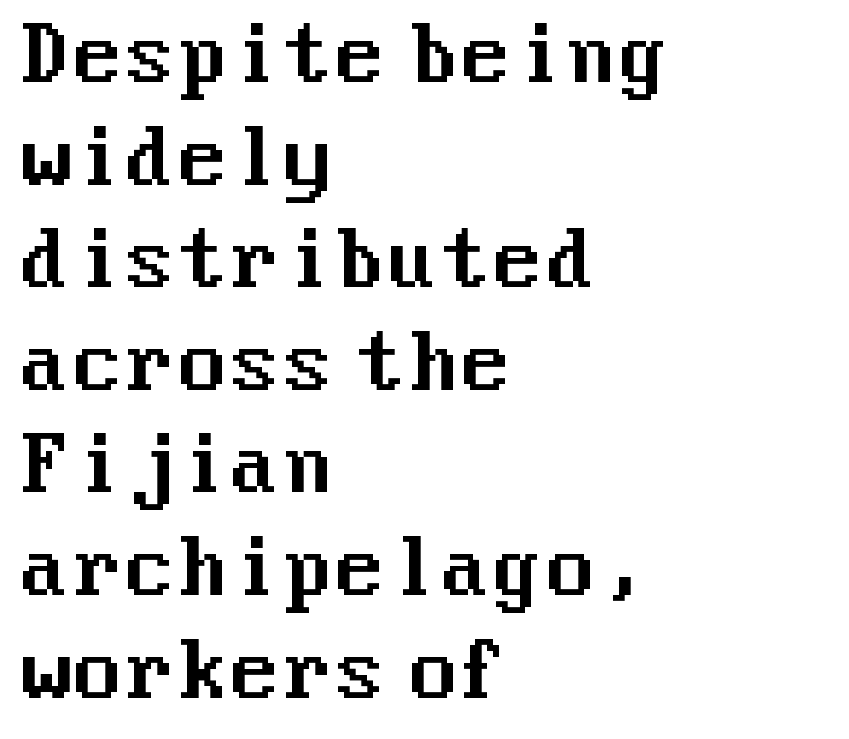
Q: Is the text italic (slanted)? A: No, it is upright.
Q: Is the typeface a serif or a sans-serif typeface? A: Sans-serif.
Q: Is the text underlined? A: No.
Q: How is the paragraph aligned? A: Left-aligned.
Q: Is the spacing between letters normal or unusually wide? A: Normal.
Q: Is the spacing between lines tight, normal or loose? A: Normal.
Q: Width (condensed, normal, or wide)? A: Normal.
Q: Stroke contrast? A: Medium.
Q: x-height? A: Medium.
